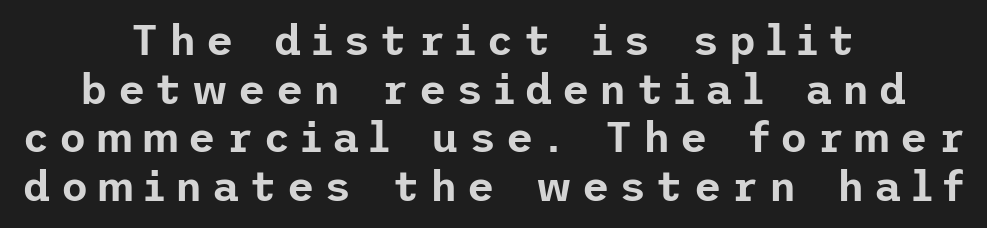
{"serif": "no", "italic": "no", "width": "normal", "stroke_contrast": "low", "x_height": "medium", "underline": "no", "align": "center", "line_spacing_ratio": 1.16, "letter_spacing": "wide", "letter_spacing_em": 0.24, "glyph_px": 42}
